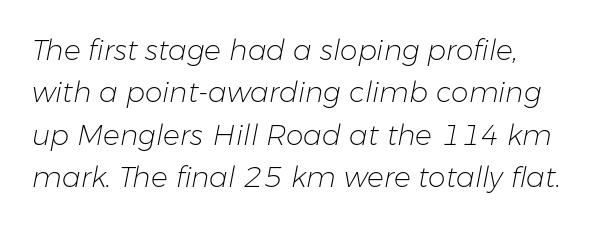
The image shows 28 px light type, italic (leaning right); set normal line spacing (1.51x), normal letter spacing, not underlined; low stroke contrast and a medium x-height.
